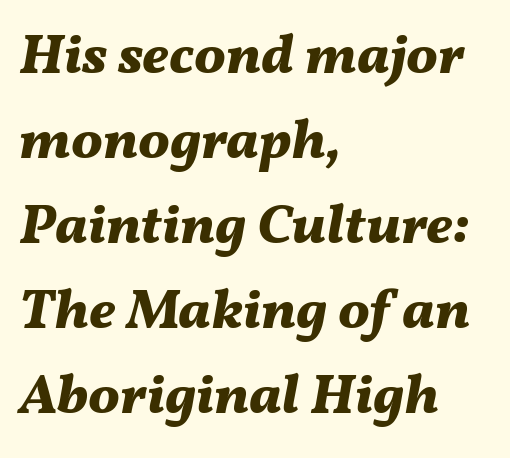
Q: Is the text bold? A: Yes.
Q: Is the text italic (slanted)? A: Yes, it leans right by about 11 degrees.
Q: Is the text underlined? A: No.
Q: How is the paragraph aligned? A: Left-aligned.
Q: Is the spacing between letters normal or unusually wide? A: Normal.
Q: Is the spacing between lines tight, normal or loose? A: Normal.
Q: Width (condensed, normal, or wide)? A: Normal.
Q: Stroke contrast? A: Medium.
Q: x-height? A: Medium.
Q: Monospaced? A: No.
